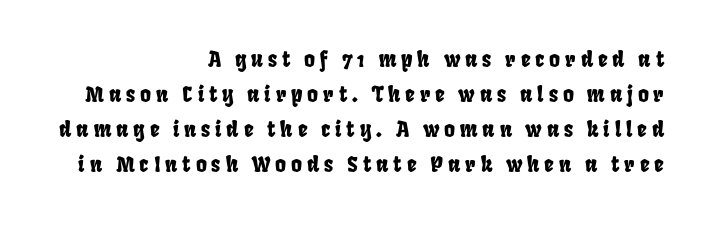
Q: Is the text underlined? A: No.
Q: How is the paragraph aligned? A: Right-aligned.
Q: Is the spacing between letters normal or unusually wide? A: Unusually wide.
Q: Is the spacing between lines tight, normal or loose? A: Normal.
